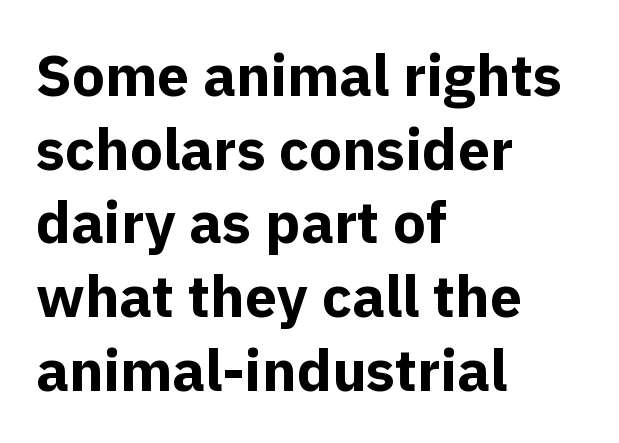
What weight is shown? A full bold with thick strokes. Varying glyph widths throughout — classic text-font behaviour. The type is set solid horizontally, with unmodified tracking. Students, observe: this is what conventionally led text looks like. The text block is weighted toward the left margin, trailing off unevenly rightward.
